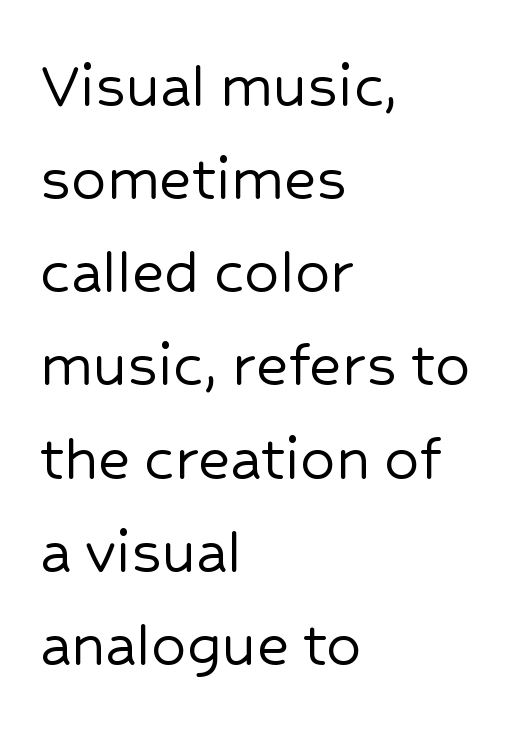
Observe the absence of serifs on each vertical stroke in this sample. Is there any slant? The stems are plumb. Default kerning and tracking; the words read as compact shapes. No word sits above an underline. Visually the block forms a straight wall on the left and a jagged coastline on the right. You could not count columns in this text — the font is proportionally spaced.
